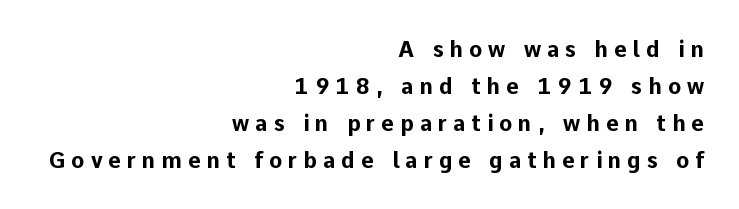
Beneath every word, the page is bare. Is the block centered? No — it sits flush against the right margin. The specimen reads as upright at a glance. Between one letter and the next there's a generous, obvious gap. Heavy, bold letterforms. This sample keeps an unexceptional amount of space between lines.
